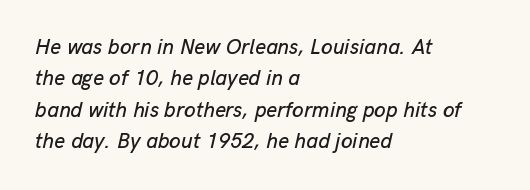
Q: Is the text italic (slanted)? A: Yes, it leans right by about 13 degrees.
Q: Is the text underlined? A: No.
Q: How is the paragraph aligned? A: Left-aligned.
Q: Is the spacing between letters normal or unusually wide? A: Normal.
Q: Is the spacing between lines tight, normal or loose? A: Normal.
